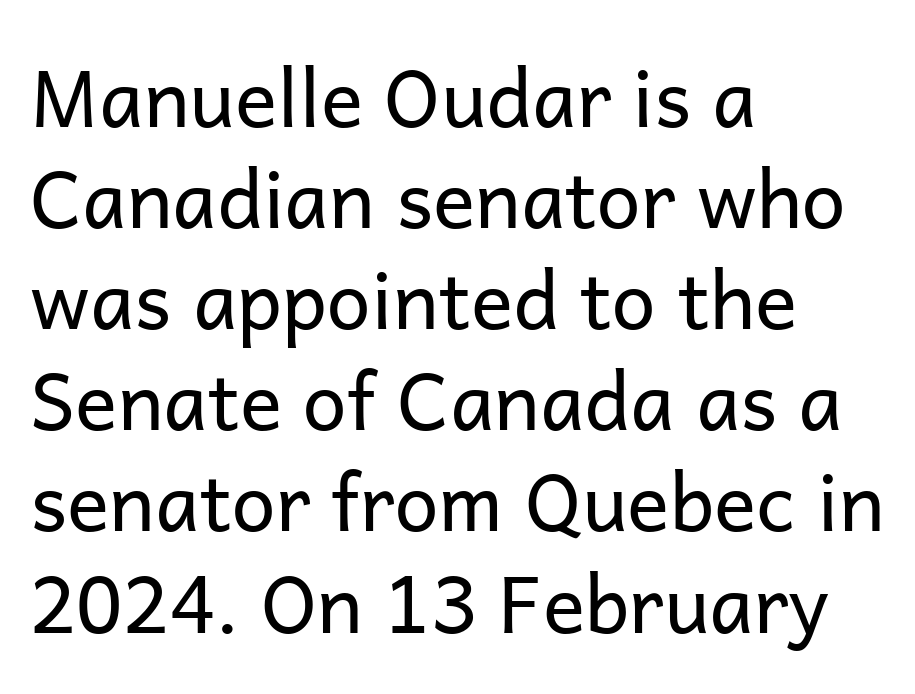
Q: Is the text bold? A: No.
Q: Is the text italic (slanted)? A: No, it is upright.
Q: Is the typeface a serif or a sans-serif typeface? A: Sans-serif.
Q: Is the text underlined? A: No.
Q: How is the paragraph aligned? A: Left-aligned.
Q: Is the spacing between letters normal or unusually wide? A: Normal.
Q: Is the spacing between lines tight, normal or loose? A: Normal.
Q: Width (condensed, normal, or wide)? A: Normal.
Q: Stroke contrast? A: Low.
Q: x-height? A: Medium.
Q: Monospaced? A: No.
